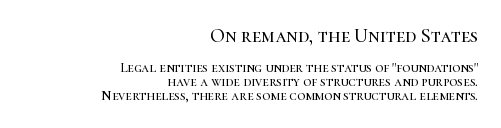
{"italic": "no", "underline": "no", "align": "right", "line_spacing": "tight", "line_spacing_ratio": 1.0, "letter_spacing": "normal", "letter_spacing_em": 0.0, "larger_block": "first", "size_ratio": 1.43, "glyph_px": 20}
